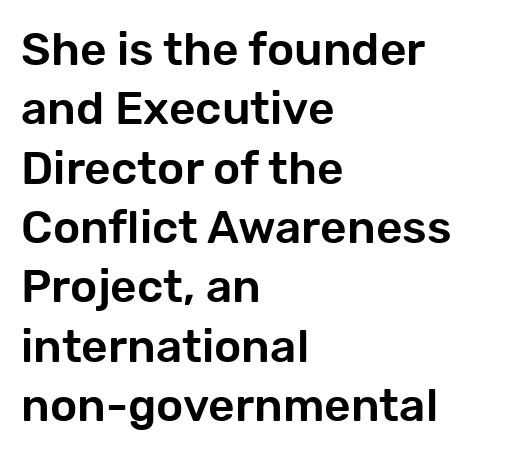
{"serif": "no", "italic": "no", "width": "normal", "stroke_contrast": "low", "x_height": "medium", "monospaced": "no", "underline": "no", "align": "left", "line_spacing": "normal", "line_spacing_ratio": 1.29, "letter_spacing": "normal", "letter_spacing_em": 0.0, "glyph_px": 46}
